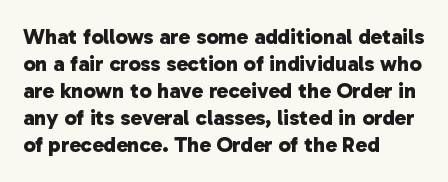
{"bold": "yes", "underline": "no", "align": "left", "line_spacing_ratio": 1.23, "letter_spacing": "normal", "letter_spacing_em": 0.0, "glyph_px": 22}
